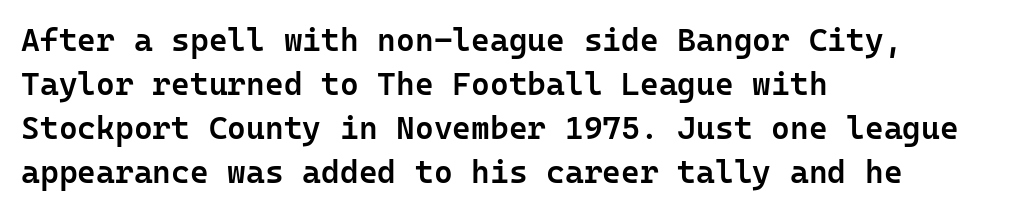
Q: Is the text bold? A: Semi-bold.
Q: Is the text italic (slanted)? A: No, it is upright.
Q: Is the typeface a serif or a sans-serif typeface? A: Sans-serif.
Q: Is the text underlined? A: No.
Q: How is the paragraph aligned? A: Left-aligned.
Q: Is the spacing between letters normal or unusually wide? A: Normal.
Q: Is the spacing between lines tight, normal or loose? A: Normal.
Q: Width (condensed, normal, or wide)? A: Normal.
Q: Stroke contrast? A: Low.
Q: x-height? A: Medium.
Q: Monospaced? A: Yes.
